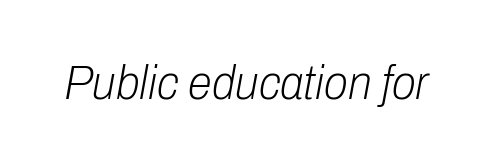
The image shows 49 px light, condensed type, italic (leaning right); set normal letter spacing, not underlined; low stroke contrast and a medium x-height.
